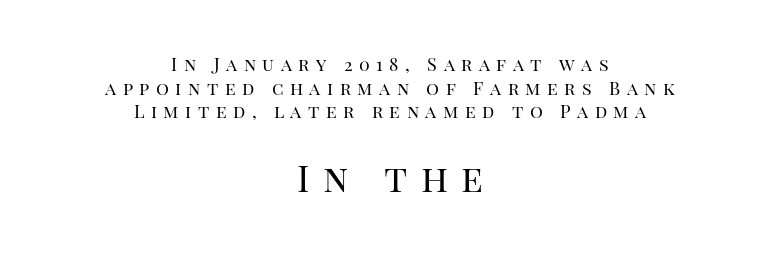
Reading top to bottom, the characters get bigger at the block break. A typesetter would label this face a serif. No italicization has been applied; the sample stays upright. Any mark beneath the type? The region is blank. Stroke thickness stays within the range of a standard reading face or lighter. This sample uses expanded letter spacing, leaving extra air between glyphs.
